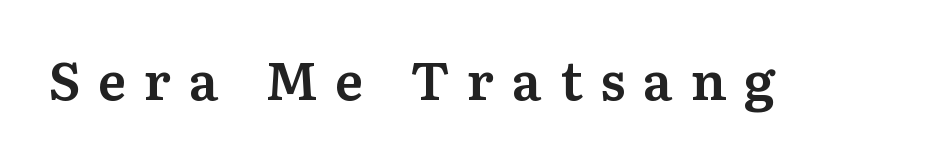
The image shows 54 px semibold serif type, upright; set unusually wide letter spacing (+0.33 em), not underlined; medium stroke contrast and a medium x-height.
